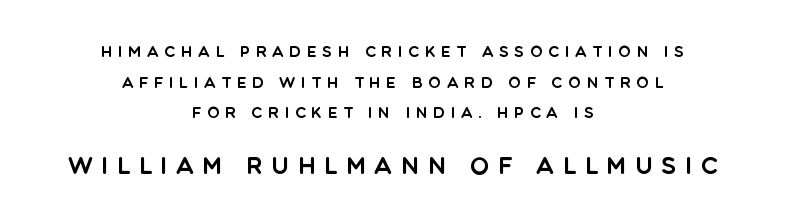
{"italic": "no", "underline": "no", "align": "center", "line_spacing": "loose", "line_spacing_ratio": 2.04, "letter_spacing": "wide", "letter_spacing_em": 0.38, "larger_block": "second", "size_ratio": 1.53, "glyph_px": 23}
